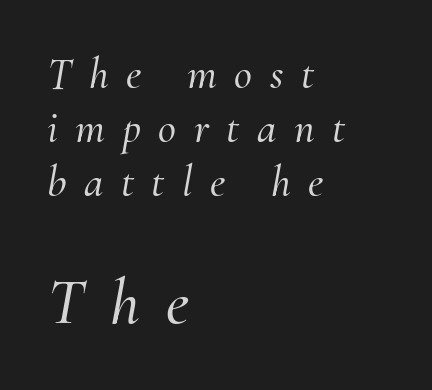
The image shows 66 px serif type, italic (leaning right); set left-aligned, line spacing 1.23x, unusually wide letter spacing (+0.4 em), not underlined; the second (bottom) block is 1.5x larger; medium stroke contrast and a small x-height.
